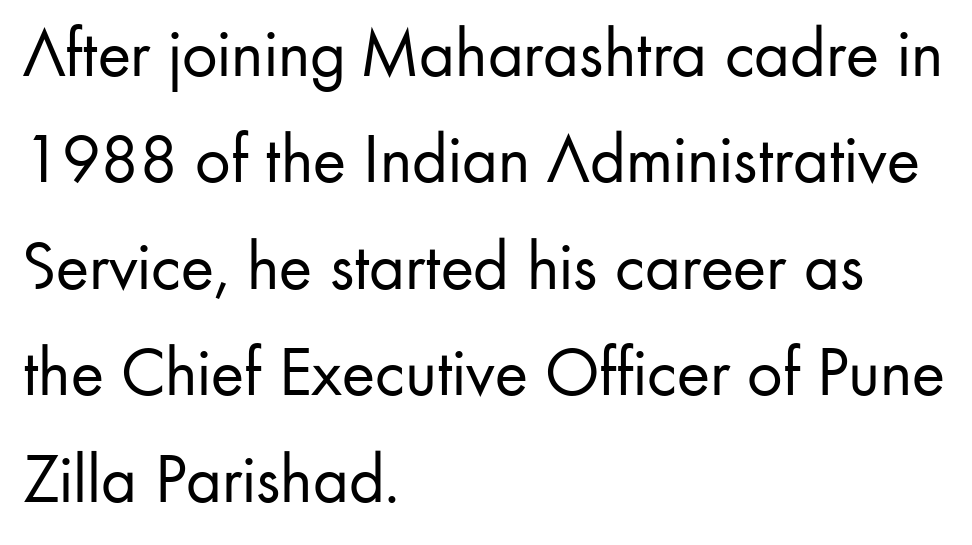
{"serif": "no", "italic": "no", "bold": "no", "weight": "regular", "width": "normal", "stroke_contrast": "low", "x_height": "small", "monospaced": "no", "underline": "no", "align": "left", "line_spacing": "normal", "line_spacing_ratio": 1.52, "letter_spacing": "normal", "letter_spacing_em": 0.0, "glyph_px": 70}
